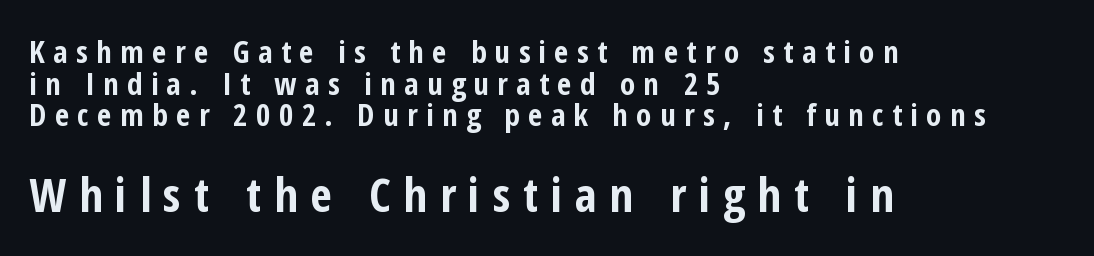
Typesetter's note — lower block bumped up in size, upper block left smaller. This sample has the flowing, uneven cadence of proportional lettering. Do the letters lean? They stand straight. Is the letter spacing exaggerated? Yes — the characters are pushed far apart. The passage shown stacks its lines with hardly any gap. A bare baseline throughout the passage.
